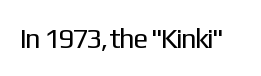
{"serif": "no", "italic": "no", "bold": "no", "weight": "regular", "width": "normal", "stroke_contrast": "low", "x_height": "medium", "monospaced": "no", "underline": "no", "letter_spacing": "normal", "letter_spacing_em": 0.0, "glyph_px": 28}
